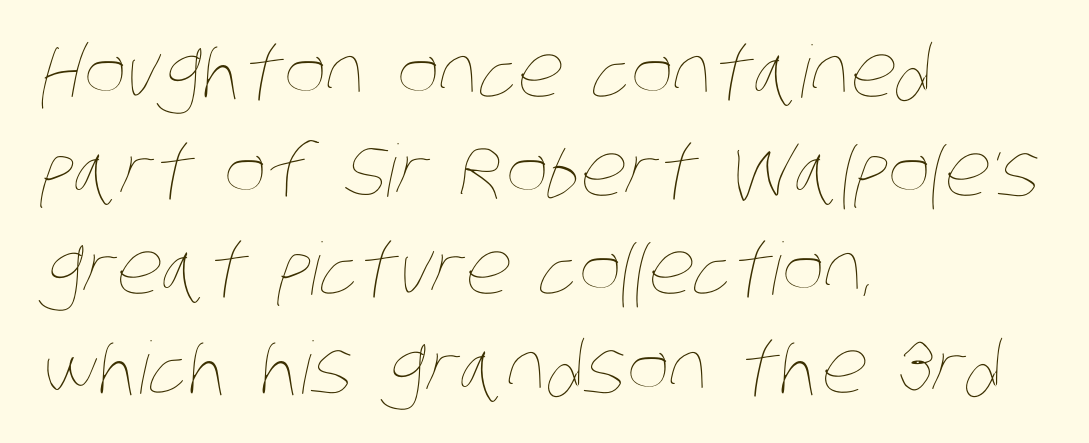
Q: Is the text bold? A: No.
Q: Is the text underlined? A: No.
Q: How is the paragraph aligned? A: Left-aligned.
Q: Is the spacing between letters normal or unusually wide? A: Normal.
Q: Is the spacing between lines tight, normal or loose? A: Normal.
Q: Width (condensed, normal, or wide)? A: Condensed.
Q: Stroke contrast? A: Low.
Q: x-height? A: Large.
Q: Monospaced? A: No.
